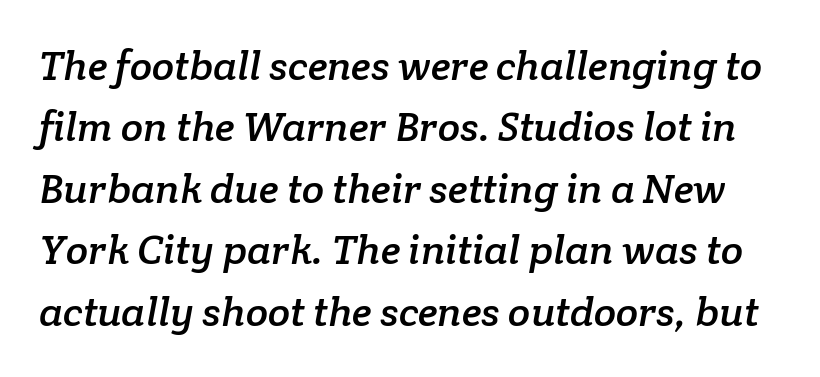
Q: Is the typeface a serif or a sans-serif typeface? A: Serif.
Q: Is the text underlined? A: No.
Q: Is the spacing between letters normal or unusually wide? A: Normal.
Q: Is the spacing between lines tight, normal or loose? A: Normal.
Q: Width (condensed, normal, or wide)? A: Normal.
Q: Stroke contrast? A: Low.
Q: x-height? A: Medium.
Q: Monospaced? A: No.
